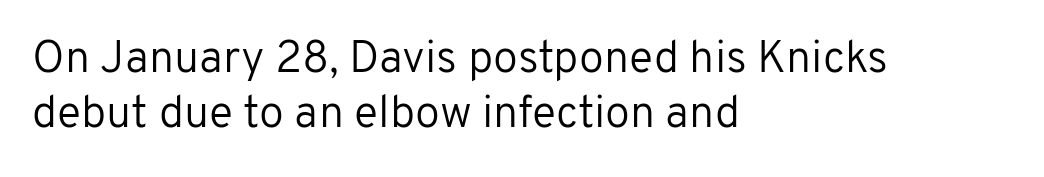
The image shows 45 px regular-weight sans-serif type, upright; set left-aligned, line spacing 1.22x, normal letter spacing, not underlined; low stroke contrast and a medium x-height.
